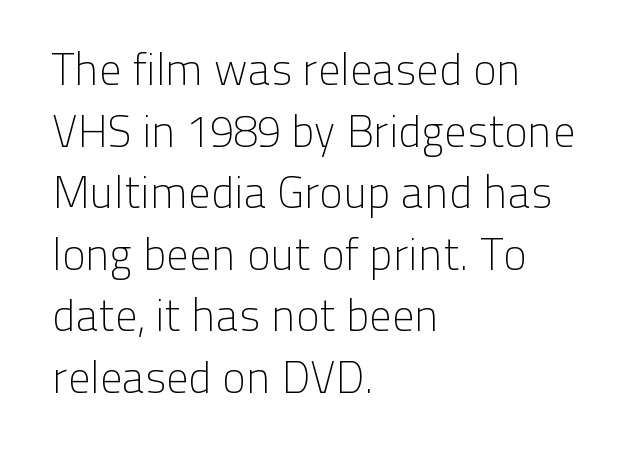
{"serif": "no", "italic": "no", "bold": "no", "weight": "light", "width": "normal", "stroke_contrast": "low", "x_height": "medium", "monospaced": "no", "underline": "no", "align": "left", "line_spacing": "normal", "line_spacing_ratio": 1.4, "letter_spacing": "normal", "letter_spacing_em": 0.0, "glyph_px": 44}
